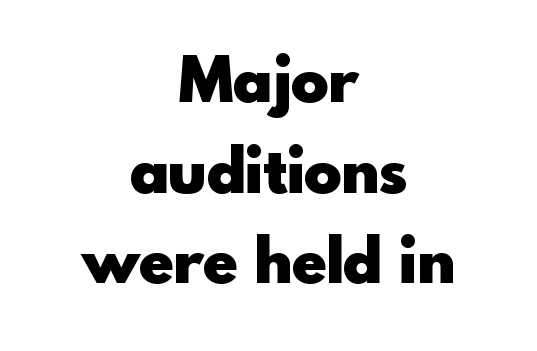
Q: Is the text bold? A: Yes.
Q: Is the text italic (slanted)? A: No, it is upright.
Q: Is the typeface a serif or a sans-serif typeface? A: Sans-serif.
Q: Is the text underlined? A: No.
Q: How is the paragraph aligned? A: Centered.
Q: Is the spacing between letters normal or unusually wide? A: Normal.
Q: Is the spacing between lines tight, normal or loose? A: Normal.
Q: Width (condensed, normal, or wide)? A: Normal.
Q: x-height? A: Small.
Q: Monospaced? A: No.
